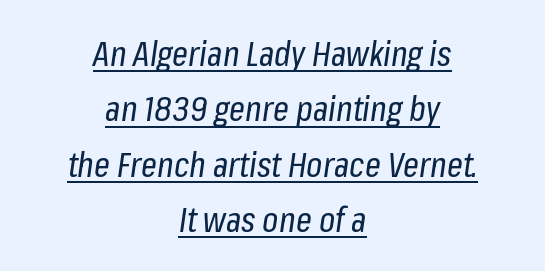
{"italic": "yes", "lean": "right", "slant_degrees": 8, "bold": "no", "weight": "regular", "width": "condensed", "stroke_contrast": "low", "x_height": "medium", "monospaced": "no", "underline": "yes", "align": "center", "line_spacing": "normal", "line_spacing_ratio": 1.58, "letter_spacing": "normal", "letter_spacing_em": 0.0, "glyph_px": 35}
